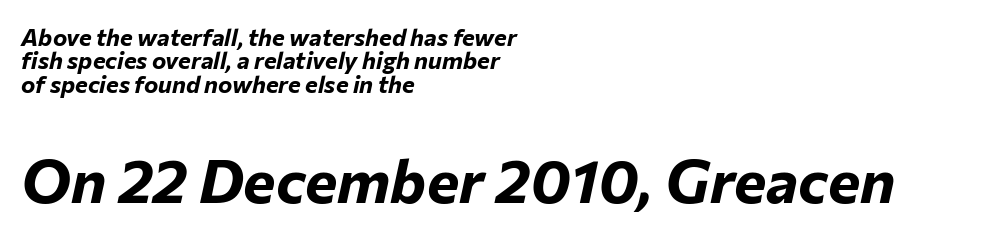
{"italic": "yes", "lean": "right", "slant_degrees": 12, "bold": "yes", "weight": "bold", "width": "normal", "stroke_contrast": "low", "x_height": "medium", "monospaced": "no", "underline": "no", "align": "left", "line_spacing": "tight", "line_spacing_ratio": 0.97, "letter_spacing": "normal", "letter_spacing_em": 0.0, "larger_block": "second", "size_ratio": 2.54, "glyph_px": 61}
